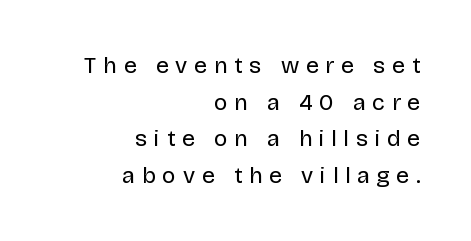
The image shows 23 px text type, upright; set right-aligned, normal line spacing (1.59x), unusually wide letter spacing (+0.3 em), not underlined.
